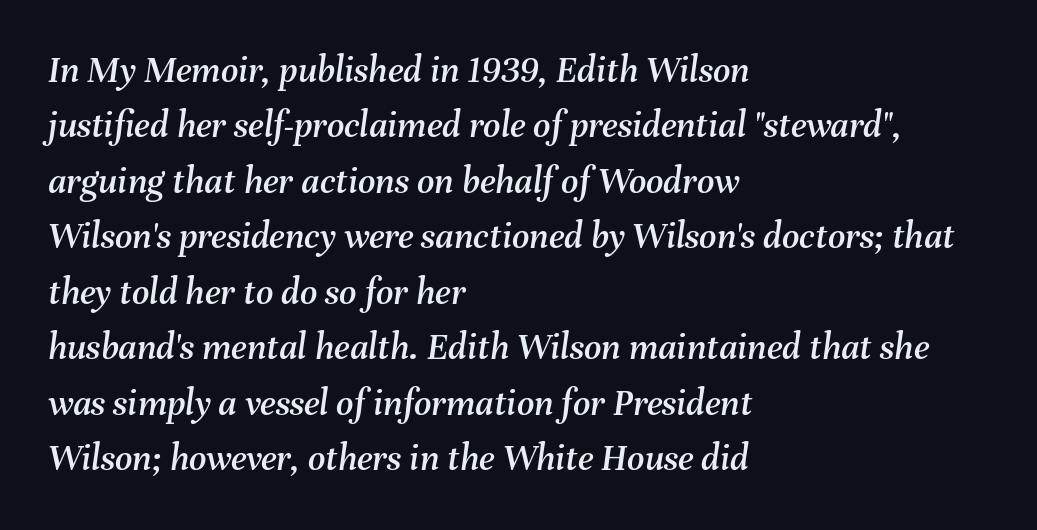
The image shows 38 px text type, italic (leaning right); set left-aligned, normal line spacing (1.46x), normal letter spacing, not underlined; medium stroke contrast and a medium x-height.
